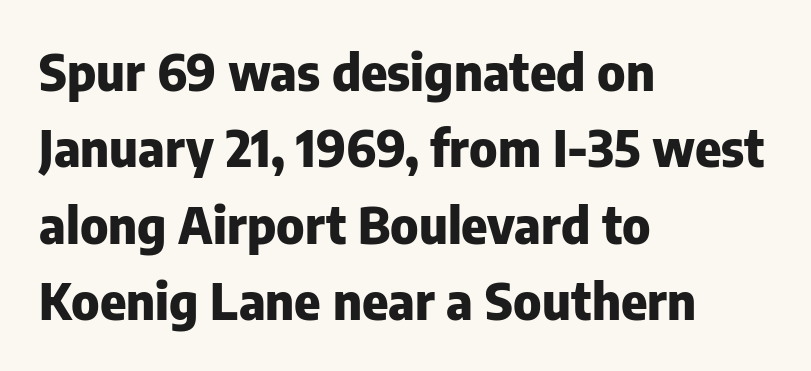
The characters display no serif detailing; their extremities are plain. The letters are bold, with thick, heavy strokes. In CSS terms this would be text-align: left. A typesetter would call this zero additional tracking.
